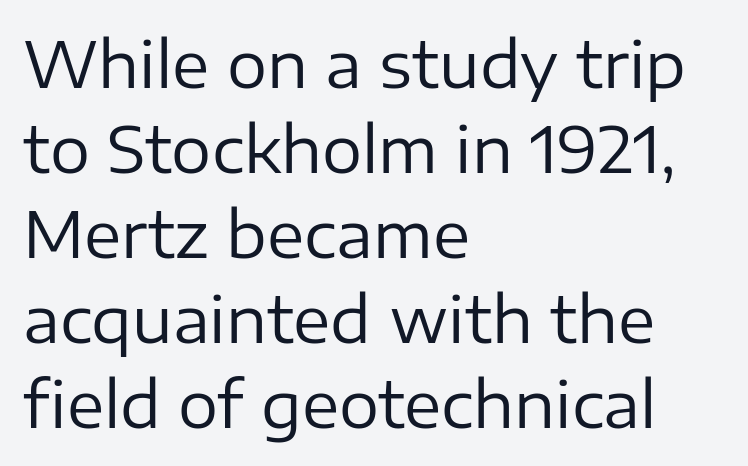
{"serif": "no", "italic": "no", "bold": "no", "weight": "regular", "width": "normal", "stroke_contrast": "low", "x_height": "medium", "monospaced": "no", "underline": "no", "align": "left", "line_spacing": "normal", "line_spacing_ratio": 1.35, "letter_spacing": "normal", "letter_spacing_em": 0.0, "glyph_px": 63}
